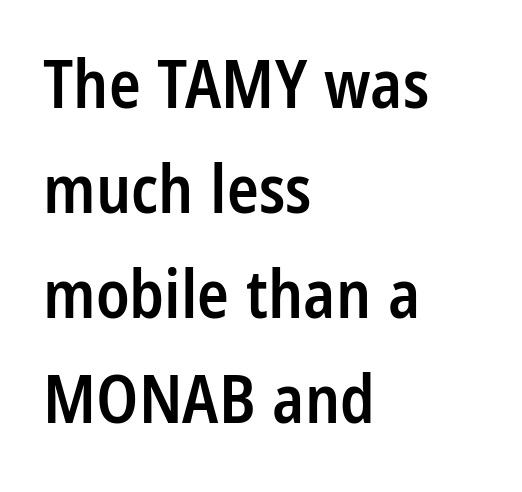
The image shows 66 px semibold, condensed sans-serif type, upright; set left-aligned, normal line spacing (1.59x), normal letter spacing, not underlined; low stroke contrast and a large x-height.
